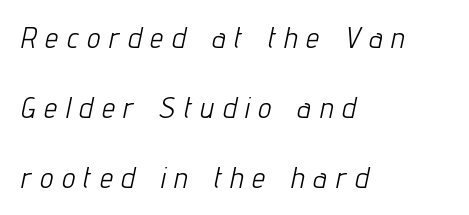
The image shows 29 px light, condensed type, italic (leaning right); set left-aligned, loose line spacing (2.41x), unusually wide letter spacing (+0.32 em), not underlined; low stroke contrast and a medium x-height.
